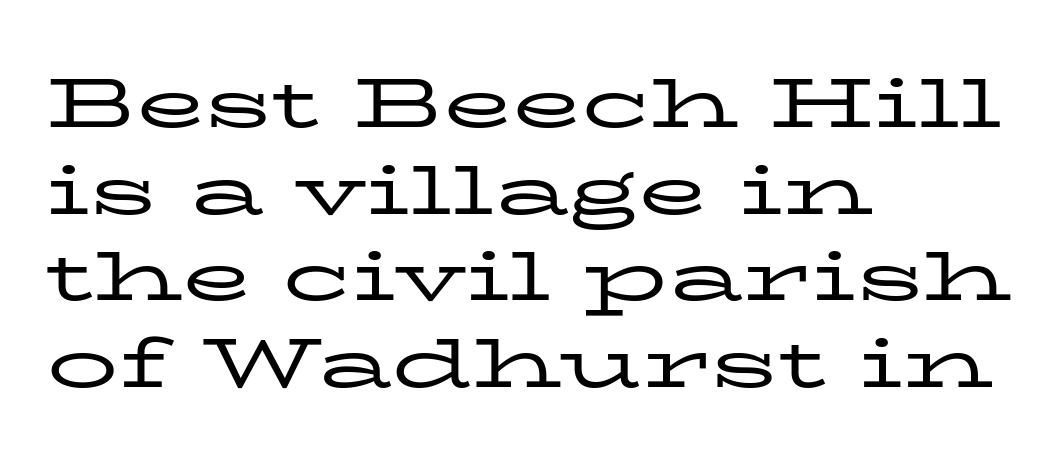
The image shows 71 px regular-weight, wide serif type, upright; set left-aligned, line spacing 1.22x, normal letter spacing, not underlined; low stroke contrast and a medium x-height.
